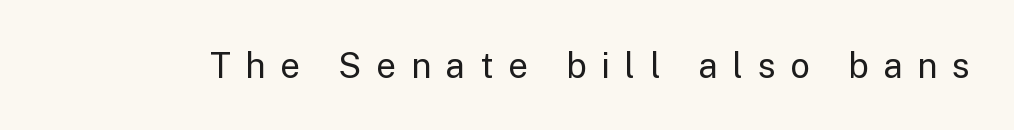
The image shows 35 px regular-weight sans-serif type, upright; set unusually wide letter spacing (+0.42 em), not underlined; low stroke contrast and a medium x-height.
